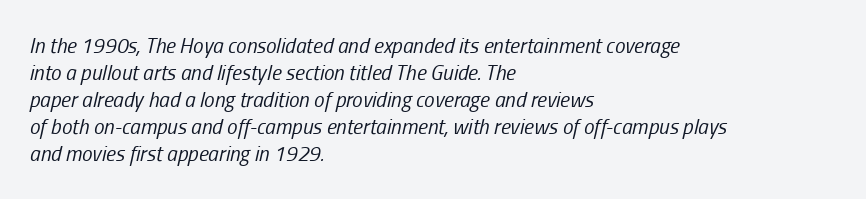
The image shows 21 px text type, italic (leaning right); set left-aligned, normal line spacing (1.28x), normal letter spacing, not underlined.
